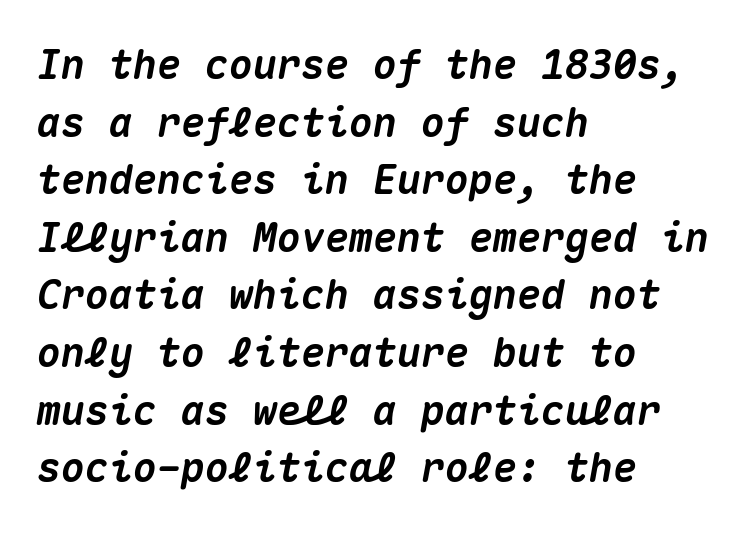
The image shows 40 px heavy type, italic (leaning right), monospaced; set left-aligned, normal line spacing (1.44x), normal letter spacing, not underlined; medium stroke contrast and a medium x-height.
